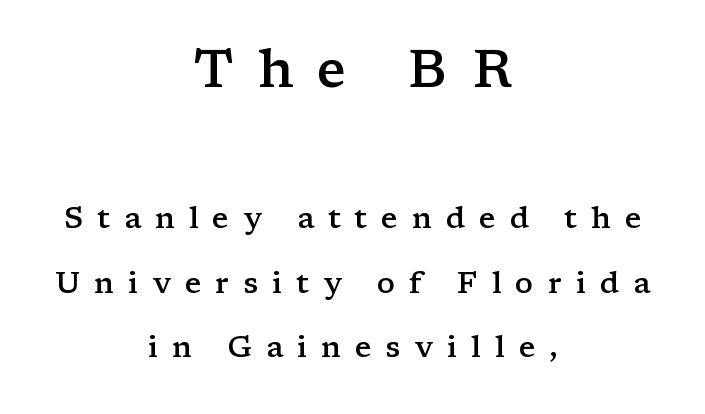
Underline: absent. Ascenders rise straight up at ninety degrees. The letterforms stand isolated, each surrounded by extra space. Note: larger setting up top, smaller setting below. Letterform terminals end in serifs throughout the passage. Layout note: lines centered.
